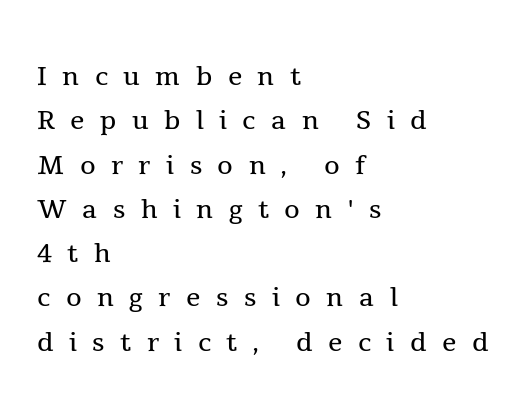
Horizontal alignment here is leftward, the default for most running prose. The font's upright variant was chosen for this text. Note: serifs present on the glyphs. Varying glyph widths throughout — classic text-font behaviour.
